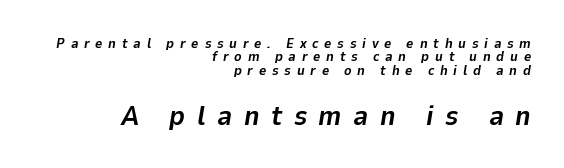
Q: Is the text bold? A: Yes.
Q: Is the text italic (slanted)? A: Yes, it leans right by about 9 degrees.
Q: Is the text underlined? A: No.
Q: How is the paragraph aligned? A: Right-aligned.
Q: Is the spacing between letters normal or unusually wide? A: Unusually wide.
Q: Is the spacing between lines tight, normal or loose? A: Tight.
Q: Which block of text is set in a larger size, the first (top) or the second (bottom)? A: The second (bottom) one.
Q: Width (condensed, normal, or wide)? A: Normal.
Q: Stroke contrast? A: Low.
Q: x-height? A: Medium.
Q: Monospaced? A: No.
